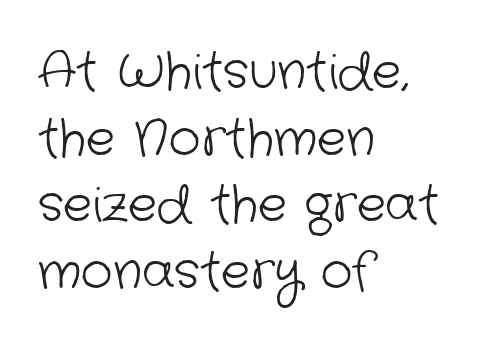
Q: Is the text bold? A: No.
Q: Is the typeface a serif or a sans-serif typeface? A: Sans-serif.
Q: Is the text underlined? A: No.
Q: How is the paragraph aligned? A: Left-aligned.
Q: Is the spacing between letters normal or unusually wide? A: Normal.
Q: Is the spacing between lines tight, normal or loose? A: Normal.
Q: Width (condensed, normal, or wide)? A: Normal.
Q: Stroke contrast? A: Low.
Q: x-height? A: Medium.
Q: Monospaced? A: No.
